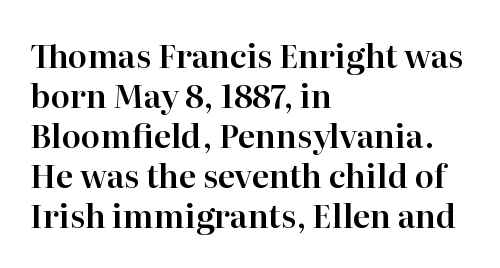
Q: Is the text italic (slanted)? A: No, it is upright.
Q: Is the typeface a serif or a sans-serif typeface? A: Serif.
Q: Is the text underlined? A: No.
Q: How is the paragraph aligned? A: Left-aligned.
Q: Is the spacing between letters normal or unusually wide? A: Normal.
Q: Is the spacing between lines tight, normal or loose? A: Normal.
Q: Width (condensed, normal, or wide)? A: Normal.
Q: Stroke contrast? A: High.
Q: x-height? A: Medium.
Q: Monospaced? A: No.
